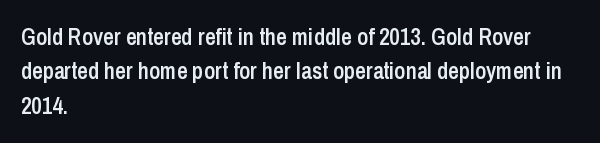
Q: Is the text bold? A: Semi-bold.
Q: Is the text italic (slanted)? A: No, it is upright.
Q: Is the text underlined? A: No.
Q: How is the paragraph aligned? A: Left-aligned.
Q: Is the spacing between letters normal or unusually wide? A: Normal.
Q: Is the spacing between lines tight, normal or loose? A: Normal.
